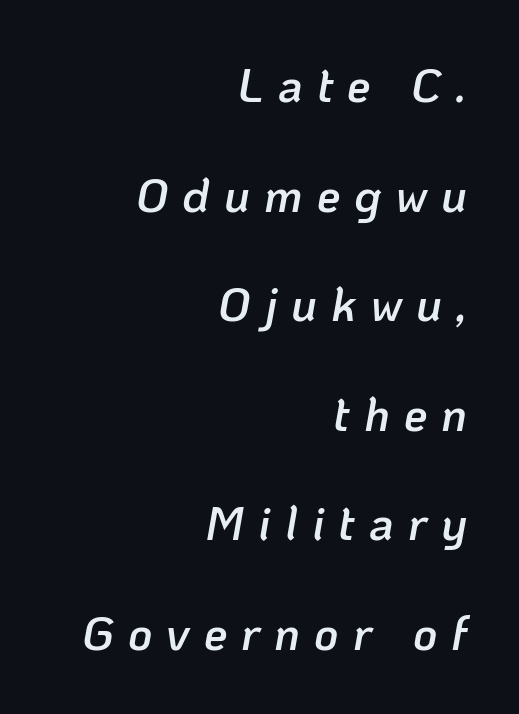
Q: Is the text bold? A: Semi-bold.
Q: Is the text italic (slanted)? A: Yes, it leans right by about 10 degrees.
Q: Is the text underlined? A: No.
Q: How is the paragraph aligned? A: Right-aligned.
Q: Is the spacing between letters normal or unusually wide? A: Unusually wide.
Q: Is the spacing between lines tight, normal or loose? A: Loose.
Q: Width (condensed, normal, or wide)? A: Normal.
Q: Stroke contrast? A: Low.
Q: x-height? A: Medium.
Q: Monospaced? A: No.
